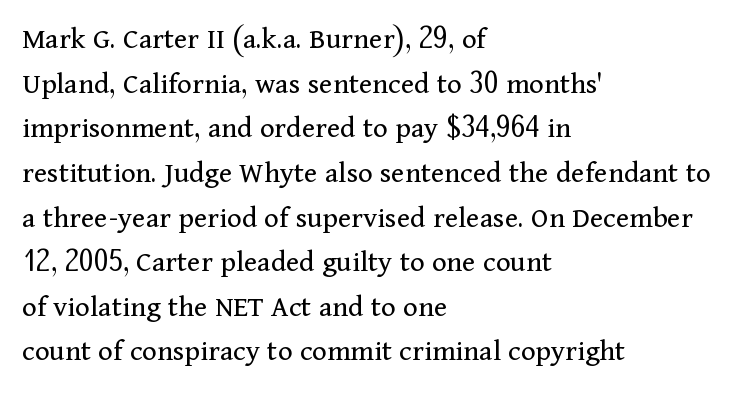
Tracking here is standard; glyphs follow each other at the usual distance. The characters display serif detailing at their extremities. Has an underline been added? It has not. Every character sits straight up, as roman type does. Baseline-to-baseline distance is the conventional proportion of letter height.
